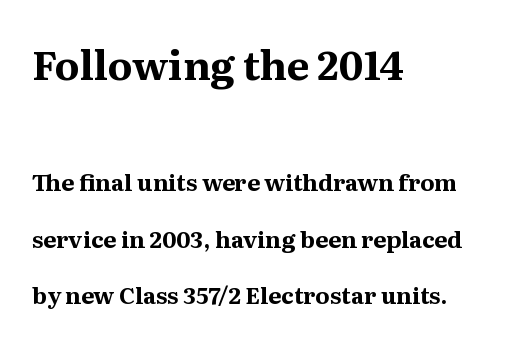
Q: Is the text bold? A: Yes.
Q: Is the text italic (slanted)? A: No, it is upright.
Q: Is the typeface a serif or a sans-serif typeface? A: Serif.
Q: Is the text underlined? A: No.
Q: How is the paragraph aligned? A: Left-aligned.
Q: Is the spacing between letters normal or unusually wide? A: Normal.
Q: Is the spacing between lines tight, normal or loose? A: Loose.
Q: Which block of text is set in a larger size, the first (top) or the second (bottom)? A: The first (top) one.
Q: Width (condensed, normal, or wide)? A: Normal.
Q: Stroke contrast? A: Medium.
Q: x-height? A: Medium.
Q: Monospaced? A: No.
